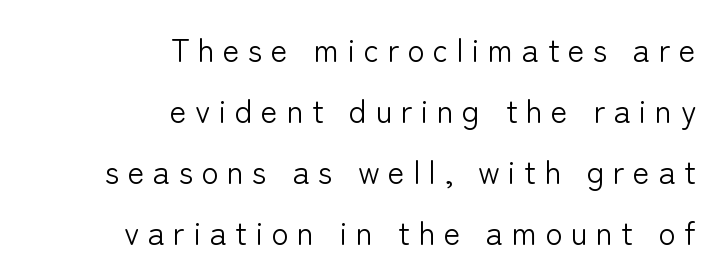
The image shows 32 px light sans-serif type, upright; set right-aligned, loose line spacing (1.91x), unusually wide letter spacing (+0.26 em), not underlined; low stroke contrast and a medium x-height.
